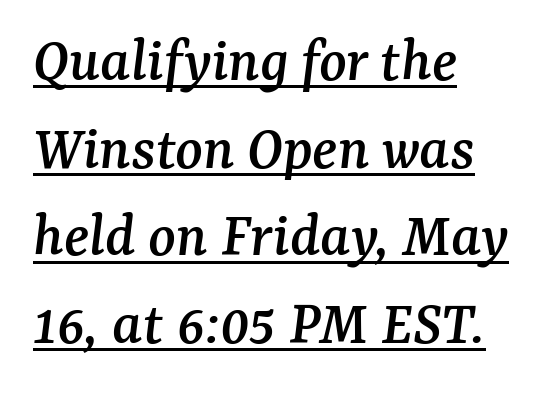
{"serif": "yes", "italic": "yes", "lean": "right", "slant_degrees": 7, "width": "normal", "stroke_contrast": "medium", "x_height": "medium", "monospaced": "no", "underline": "yes", "align": "left", "line_spacing": "normal", "line_spacing_ratio": 1.37, "letter_spacing": "normal", "letter_spacing_em": 0.0, "glyph_px": 64}
